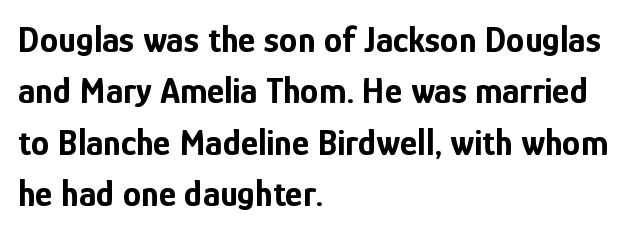
{"serif": "no", "italic": "no", "bold": "yes", "weight": "bold", "width": "condensed", "stroke_contrast": "low", "x_height": "medium", "monospaced": "no", "underline": "no", "align": "left", "line_spacing": "normal", "line_spacing_ratio": 1.39, "letter_spacing": "normal", "letter_spacing_em": 0.0, "glyph_px": 37}
